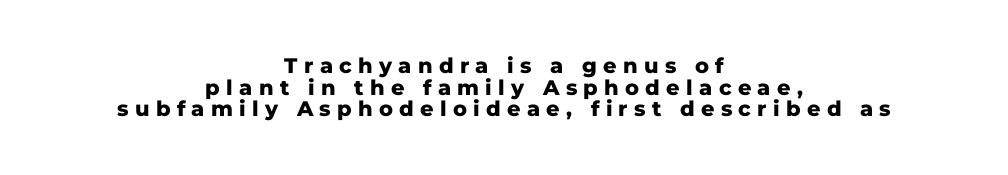
Spacing between characters has been opened up far beyond the box default. Each row of text sits above clean, open space. This sample is center-justified, so both line endings float freely. This is roman type, the default non-slanted kind.
